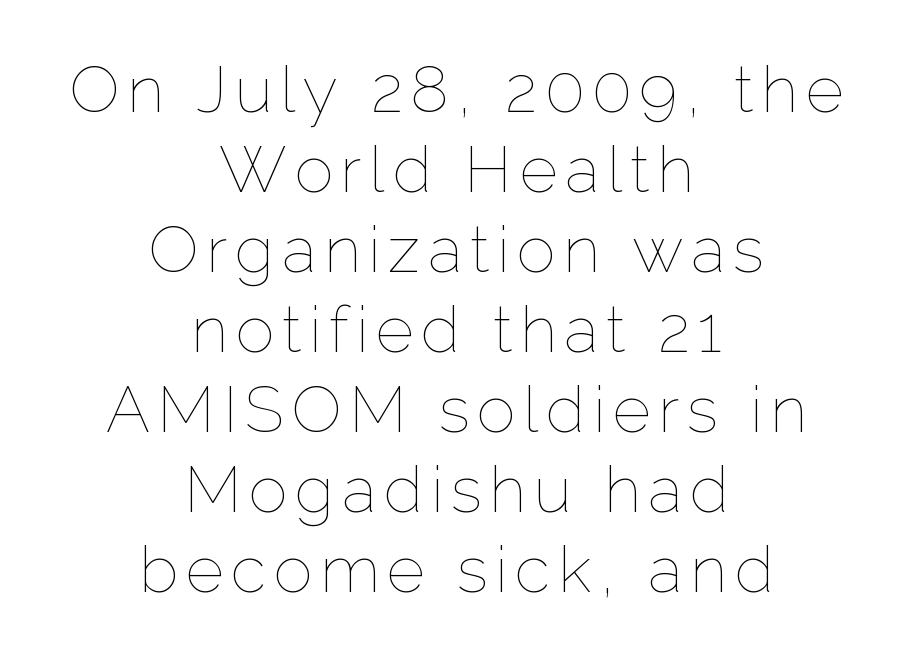
{"italic": "no", "bold": "no", "weight": "thin", "width": "normal", "stroke_contrast": "low", "x_height": "medium", "monospaced": "no", "underline": "no", "align": "center", "line_spacing_ratio": 1.23, "glyph_px": 65}
